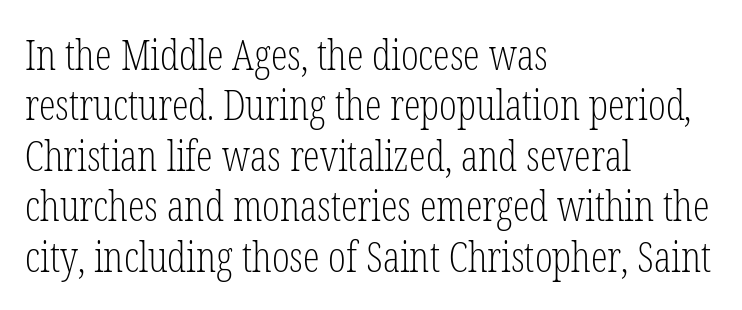
Q: Is the text bold? A: No.
Q: Is the text italic (slanted)? A: No, it is upright.
Q: Is the typeface a serif or a sans-serif typeface? A: Serif.
Q: Is the text underlined? A: No.
Q: How is the paragraph aligned? A: Left-aligned.
Q: Is the spacing between letters normal or unusually wide? A: Normal.
Q: Width (condensed, normal, or wide)? A: Condensed.
Q: Stroke contrast? A: Low.
Q: x-height? A: Medium.
Q: Monospaced? A: No.
